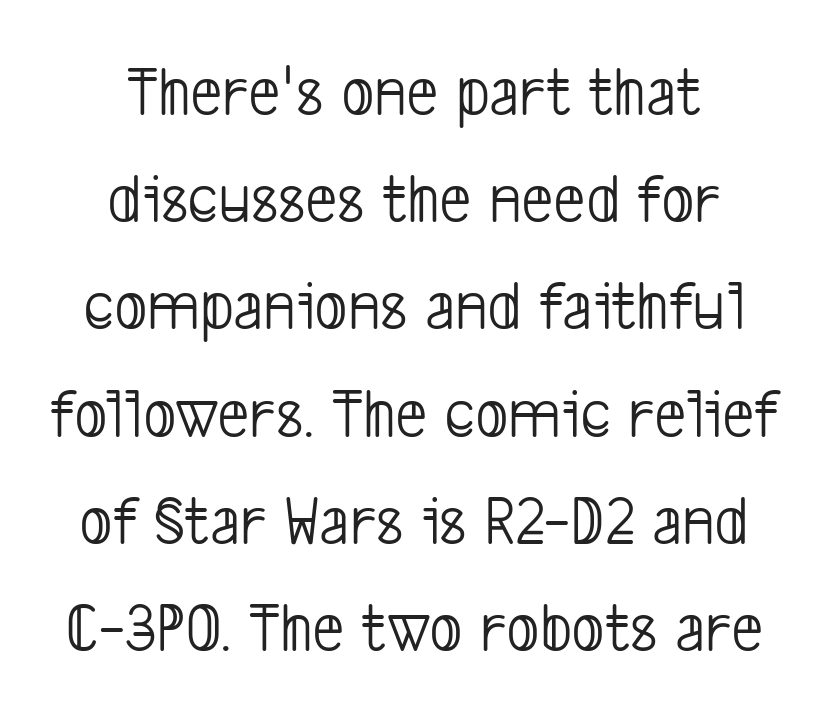
Both edges are ragged and mirror each other, which tells us the setting is centered. Looks like regular typesetting: each glyph gets only the width it needs. The gap between lines stays unmarked. You can tell from the bare stems that sans-serif type was used. Does the leading feel generous? No, just average.
